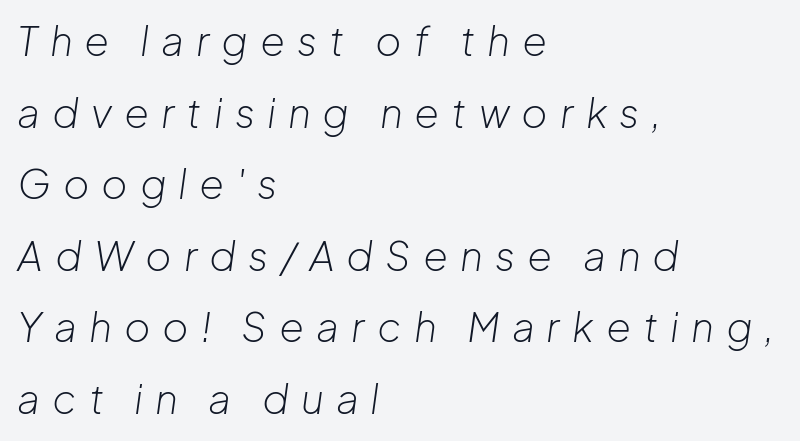
The image shows 40 px light type, italic (leaning right); set left-aligned, line spacing 1.79x, unusually wide letter spacing (+0.3 em), not underlined; low stroke contrast and a medium x-height.
